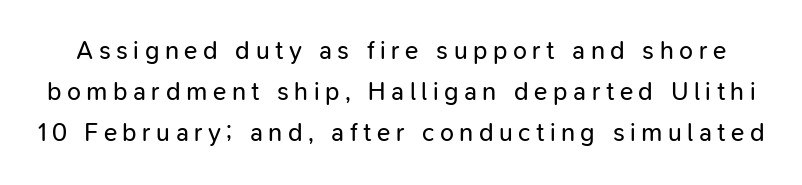
The image shows 25 px text type, upright; set normal line spacing (1.65x), unusually wide letter spacing (+0.22 em), not underlined.
